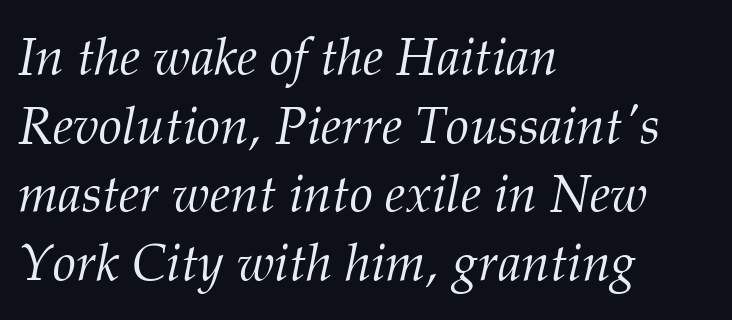
The image shows 52 px light serif type, italic (leaning right); set left-aligned, normal line spacing (1.32x), normal letter spacing, not underlined; medium stroke contrast and a medium x-height.
